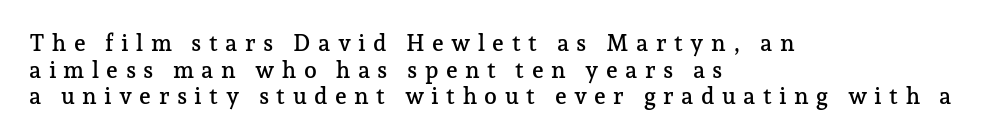
Italic: no, the glyphs are upright roman. The gaps between neighbouring characters are conspicuously large. Caption: multi-line text, flush left, ragged right. The area under the type is left untouched.
